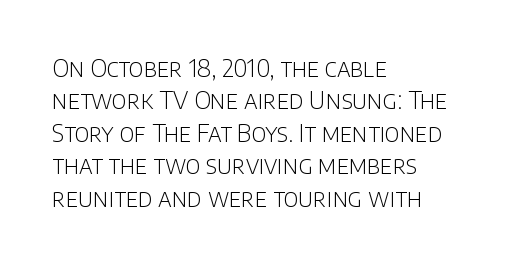
{"italic": "no", "bold": "no", "underline": "no", "align": "left", "line_spacing": "normal", "line_spacing_ratio": 1.35, "letter_spacing": "normal", "letter_spacing_em": 0.0, "glyph_px": 24}
